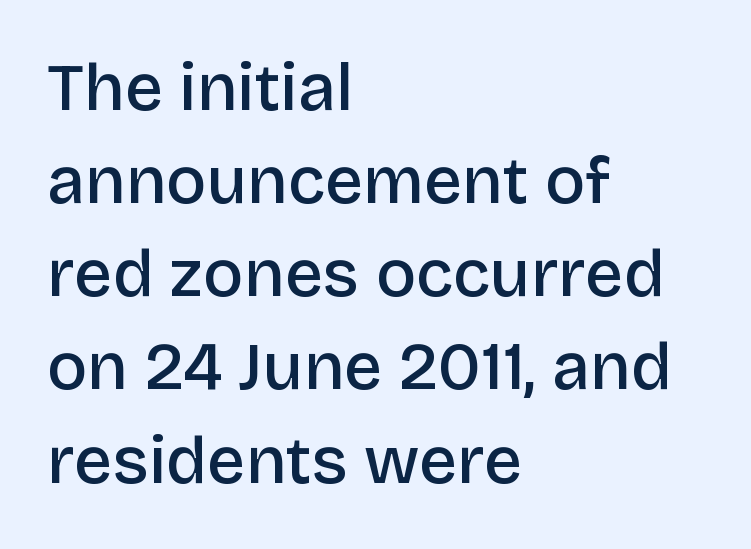
The image shows 67 px semibold sans-serif type, upright; set left-aligned, normal line spacing (1.39x), normal letter spacing, not underlined; low stroke contrast and a large x-height.
